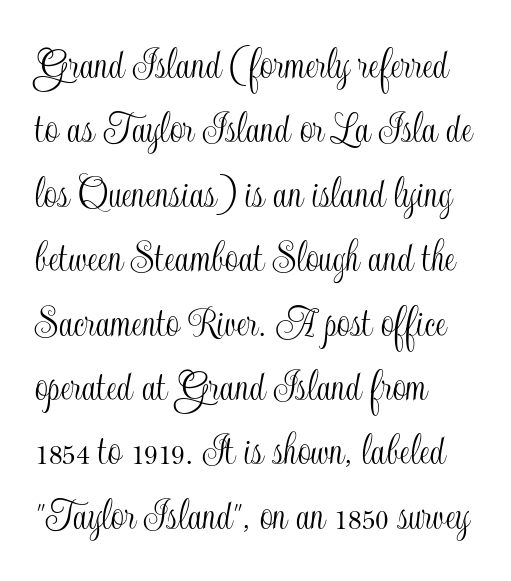
The image shows 47 px condensed type; set left-aligned, normal line spacing (1.37x), normal letter spacing, not underlined; a small x-height.
